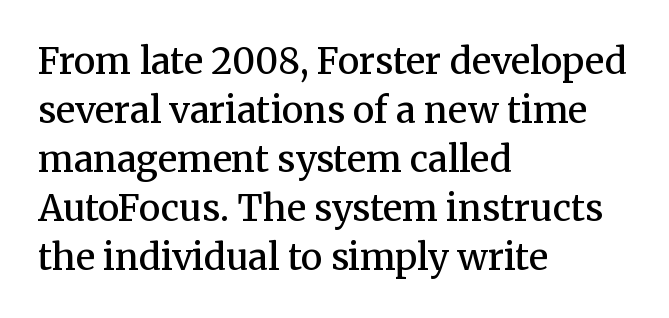
{"serif": "yes", "italic": "no", "bold": "semi", "weight": "semibold", "width": "normal", "stroke_contrast": "medium", "x_height": "medium", "monospaced": "no", "underline": "no", "align": "left", "line_spacing": "normal", "line_spacing_ratio": 1.36, "letter_spacing": "normal", "letter_spacing_em": 0.0, "glyph_px": 36}
